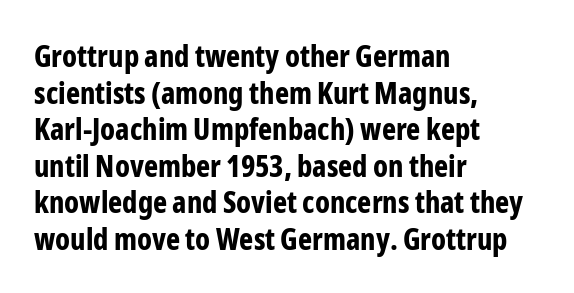
{"serif": "no", "italic": "no", "bold": "yes", "weight": "bold", "width": "condensed", "stroke_contrast": "low", "x_height": "medium", "monospaced": "no", "underline": "no", "align": "left", "line_spacing_ratio": 1.22, "letter_spacing": "normal", "letter_spacing_em": 0.0, "glyph_px": 30}
